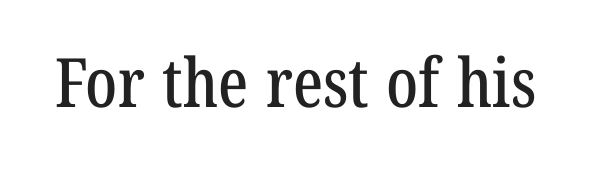
{"serif": "yes", "width": "condensed", "stroke_contrast": "low", "x_height": "medium", "monospaced": "no", "underline": "no", "letter_spacing": "normal", "letter_spacing_em": 0.0, "glyph_px": 68}
